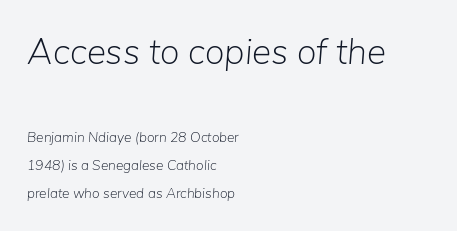
{"italic": "yes", "lean": "right", "slant_degrees": 5, "bold": "no", "weight": "light", "width": "normal", "stroke_contrast": "low", "x_height": "medium", "monospaced": "no", "underline": "no", "align": "left", "line_spacing": "loose", "line_spacing_ratio": 1.99, "letter_spacing": "normal", "letter_spacing_em": 0.0, "larger_block": "first", "size_ratio": 2.57, "glyph_px": 36}
